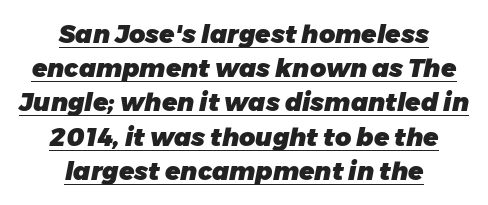
Q: Is the text bold? A: Yes.
Q: Is the text italic (slanted)? A: Yes, it leans right by about 11 degrees.
Q: Is the text underlined? A: Yes.
Q: How is the paragraph aligned? A: Centered.
Q: Is the spacing between letters normal or unusually wide? A: Normal.
Q: Is the spacing between lines tight, normal or loose? A: Normal.
